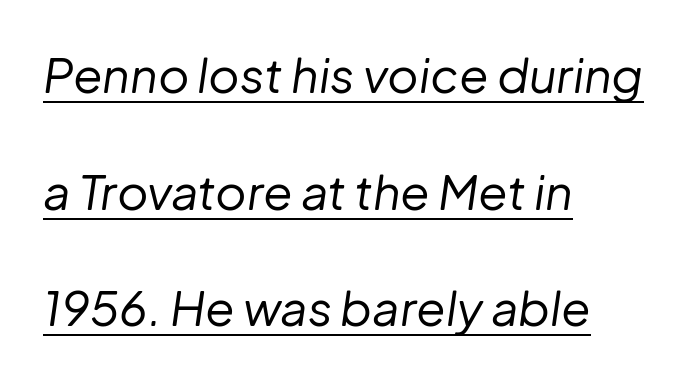
The image shows 48 px regular-weight type, italic (leaning right); set left-aligned, loose line spacing (2.43x), normal letter spacing, underlined; low stroke contrast and a medium x-height.
